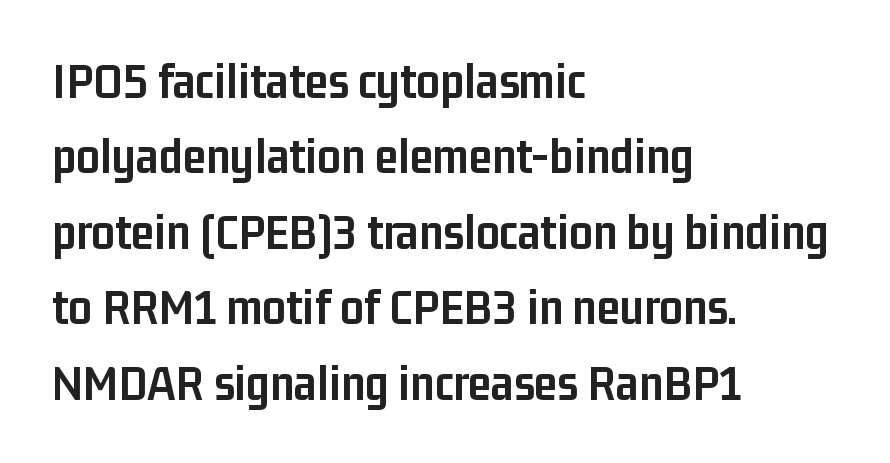
Q: Is the text bold? A: Yes.
Q: Is the text italic (slanted)? A: No, it is upright.
Q: Is the typeface a serif or a sans-serif typeface? A: Sans-serif.
Q: Is the text underlined? A: No.
Q: How is the paragraph aligned? A: Left-aligned.
Q: Is the spacing between letters normal or unusually wide? A: Normal.
Q: Is the spacing between lines tight, normal or loose? A: Normal.
Q: Width (condensed, normal, or wide)? A: Condensed.
Q: Stroke contrast? A: Low.
Q: x-height? A: Medium.
Q: Monospaced? A: No.
